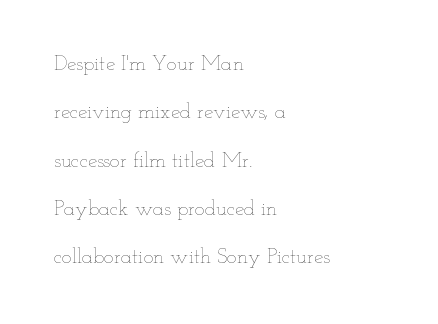
{"italic": "no", "bold": "no", "underline": "no", "align": "left", "line_spacing": "loose", "line_spacing_ratio": 2.3, "letter_spacing": "normal", "letter_spacing_em": 0.0, "glyph_px": 21}
